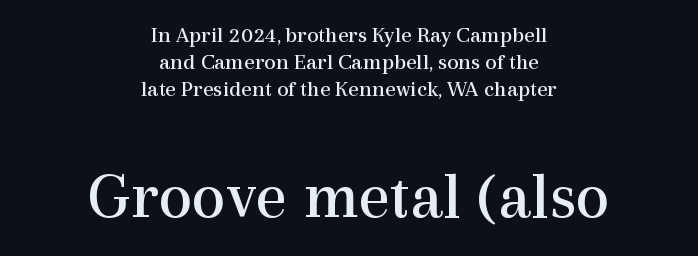
Q: Is the text bold? A: No.
Q: Is the text italic (slanted)? A: No, it is upright.
Q: Is the typeface a serif or a sans-serif typeface? A: Serif.
Q: Is the text underlined? A: No.
Q: How is the paragraph aligned? A: Centered.
Q: Is the spacing between letters normal or unusually wide? A: Normal.
Q: Which block of text is set in a larger size, the first (top) or the second (bottom)? A: The second (bottom) one.
Q: Width (condensed, normal, or wide)? A: Normal.
Q: x-height? A: Medium.
Q: Monospaced? A: No.
